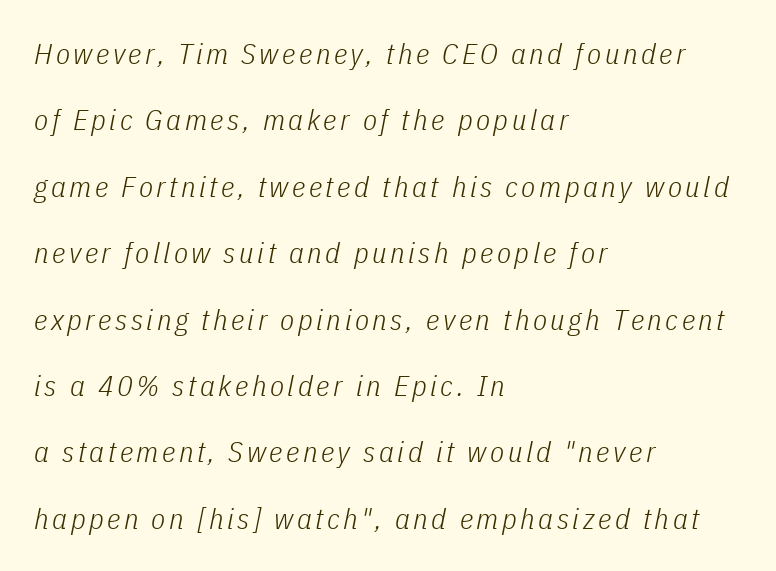
Descender tails drop into unmarked territory. One-word summary of the alignment: left. The font's italic variant was chosen for this text. The passage shown is typed in a proportional face where columns would drift. The typeface has the unassuming heft of standard copy or less.
